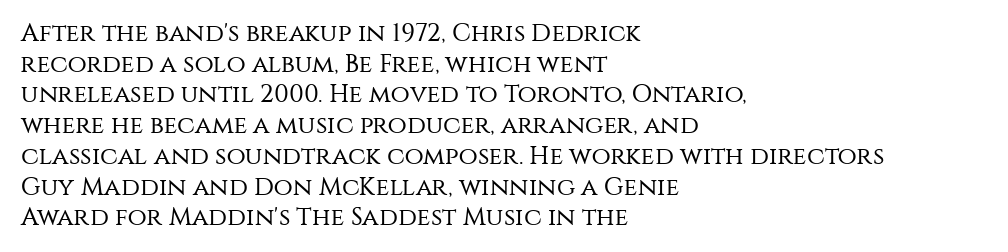
Q: Is the text bold? A: No.
Q: Is the text italic (slanted)? A: No, it is upright.
Q: Is the text underlined? A: No.
Q: How is the paragraph aligned? A: Left-aligned.
Q: Is the spacing between letters normal or unusually wide? A: Normal.
